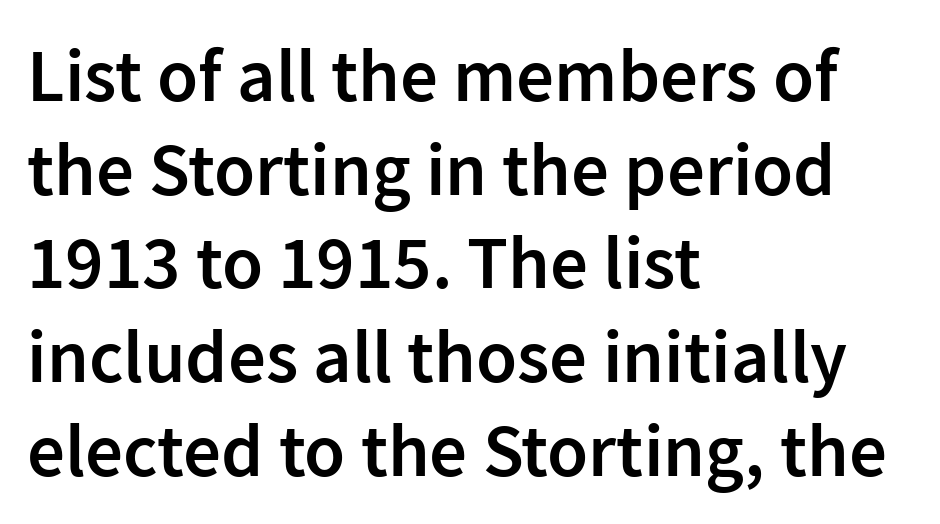
{"serif": "no", "italic": "no", "bold": "semi", "weight": "semibold", "width": "normal", "stroke_contrast": "low", "x_height": "medium", "monospaced": "no", "underline": "no", "align": "left", "line_spacing": "normal", "line_spacing_ratio": 1.25, "letter_spacing": "normal", "letter_spacing_em": 0.0, "glyph_px": 75}
